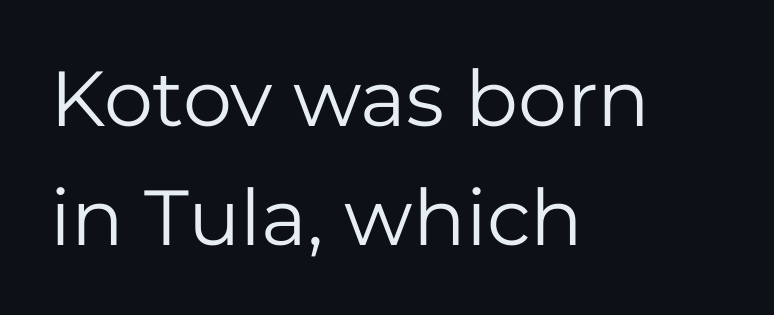
The image shows 78 px regular-weight sans-serif type, upright; set left-aligned, normal line spacing (1.52x), normal letter spacing, not underlined; low stroke contrast and a medium x-height.
